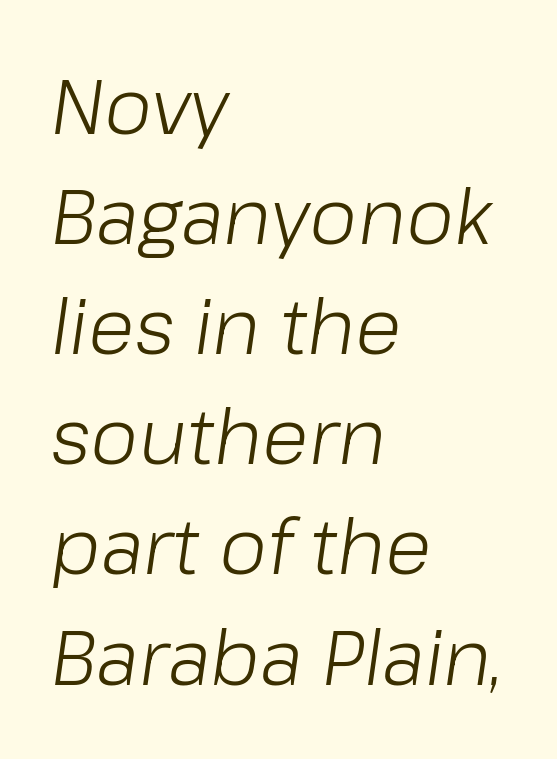
{"italic": "yes", "lean": "right", "slant_degrees": 8, "bold": "no", "weight": "light", "width": "normal", "stroke_contrast": "low", "x_height": "medium", "monospaced": "no", "underline": "no", "align": "left", "line_spacing": "normal", "line_spacing_ratio": 1.43, "letter_spacing": "normal", "letter_spacing_em": 0.0, "glyph_px": 77}
